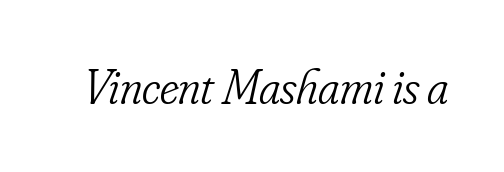
Does extra space separate the letters? No, they use regular spacing. This sample uses an oblique cut, with every glyph tilted off the vertical. Here the designer chose a conventional face with non-uniform glyph widths. To sum up the face: it has serifs. Only glyphs here, with clear space below each row.
